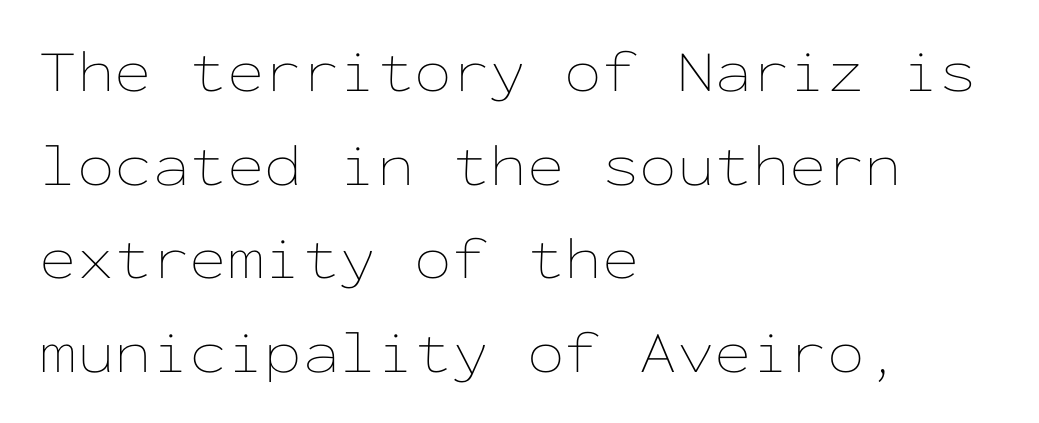
{"italic": "no", "bold": "no", "weight": "thin", "width": "wide", "stroke_contrast": "low", "x_height": "medium", "monospaced": "yes", "underline": "no", "align": "left", "line_spacing": "normal", "line_spacing_ratio": 1.56, "letter_spacing": "normal", "letter_spacing_em": 0.0, "glyph_px": 60}
